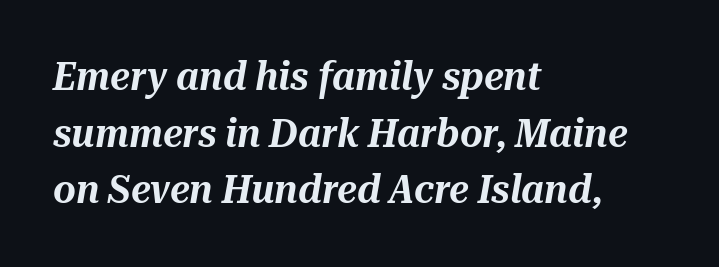
The lines sit at an ordinary, default distance from one another. Nothing unusual about the tracking: characters are spaced as the font intends. Descender tails drop into unmarked territory. The compositor pushed each line to the left boundary. Posture: slanted. Note the varied advance widths — an 'i' is clearly narrower than an 'm'.
